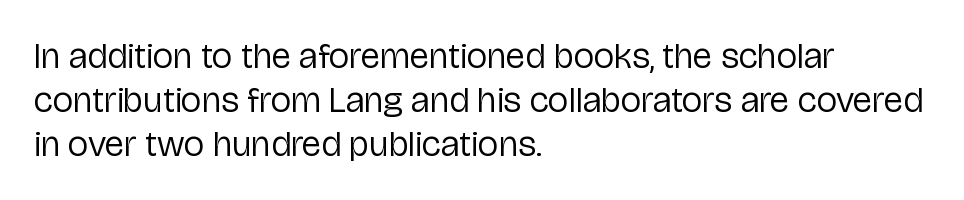
Q: Is the text bold? A: No.
Q: Is the text italic (slanted)? A: No, it is upright.
Q: Is the typeface a serif or a sans-serif typeface? A: Sans-serif.
Q: Is the text underlined? A: No.
Q: How is the paragraph aligned? A: Left-aligned.
Q: Is the spacing between letters normal or unusually wide? A: Normal.
Q: Width (condensed, normal, or wide)? A: Normal.
Q: Stroke contrast? A: Low.
Q: x-height? A: Medium.
Q: Monospaced? A: No.
